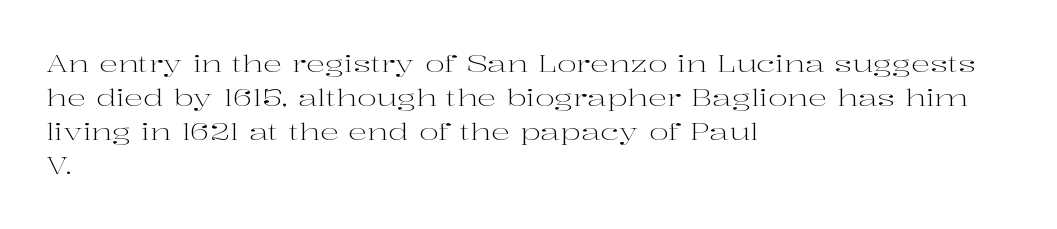
Q: Is the text bold? A: No.
Q: Is the text italic (slanted)? A: No, it is upright.
Q: Is the text underlined? A: No.
Q: How is the paragraph aligned? A: Left-aligned.
Q: Is the spacing between letters normal or unusually wide? A: Normal.
Q: Is the spacing between lines tight, normal or loose? A: Normal.
